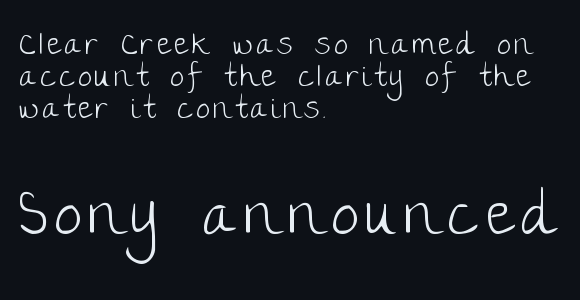
{"serif": "no", "italic": "no", "bold": "no", "weight": "light", "width": "normal", "stroke_contrast": "low", "x_height": "large", "monospaced": "no", "underline": "no", "align": "left", "line_spacing": "tight", "line_spacing_ratio": 1.04, "larger_block": "second", "size_ratio": 2.0, "glyph_px": 62}
